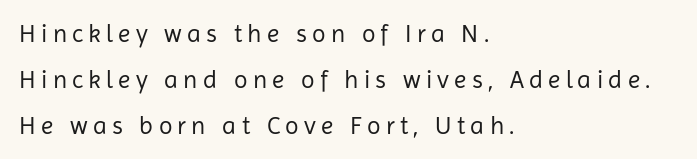
{"italic": "no", "bold": "no", "underline": "no", "align": "left", "line_spacing_ratio": 1.84, "letter_spacing": "wide", "letter_spacing_em": 0.21, "glyph_px": 25}
